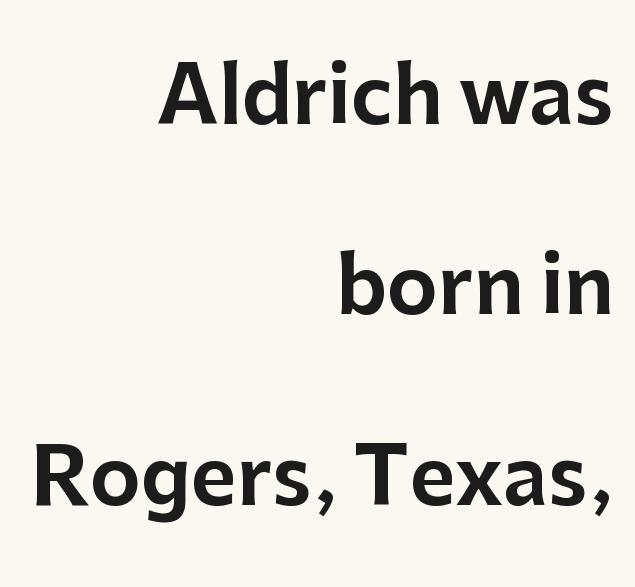
Caption: standard tracking, unaltered. To sum up the face: it is a sans, with no serifs. Vertical strokes here are truly vertical. The glyphs are unaccompanied by any horizontal stroke below them.
